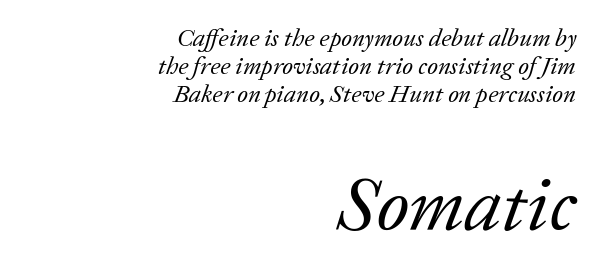
Q: Is the text bold? A: No.
Q: Is the text italic (slanted)? A: Yes, it leans right by about 20 degrees.
Q: Is the typeface a serif or a sans-serif typeface? A: Serif.
Q: Is the text underlined? A: No.
Q: How is the paragraph aligned? A: Right-aligned.
Q: Is the spacing between letters normal or unusually wide? A: Normal.
Q: Is the spacing between lines tight, normal or loose? A: Tight.
Q: Which block of text is set in a larger size, the first (top) or the second (bottom)? A: The second (bottom) one.
Q: Width (condensed, normal, or wide)? A: Normal.
Q: Stroke contrast? A: Low.
Q: x-height? A: Medium.
Q: Monospaced? A: No.
